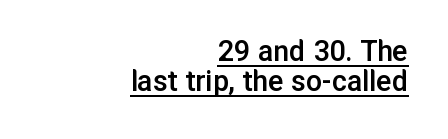
The image shows 32 px semibold sans-serif type, upright; set right-aligned, tight line spacing (0.95x), normal letter spacing, underlined; low stroke contrast and a medium x-height.
